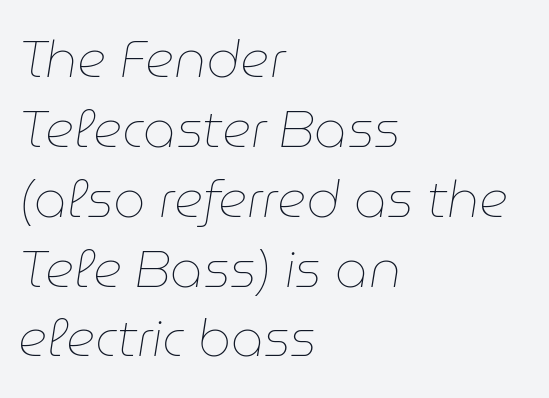
Leading matches the norm, producing a regular column. The rendering uses natural spacing where letterforms have individual widths. Clear beneath every line of the passage. Typeset ragged right — the left edge is the straight one. Slant detected: the letters are inclined. Standard letterfit; no display-style spreading of the glyphs.
